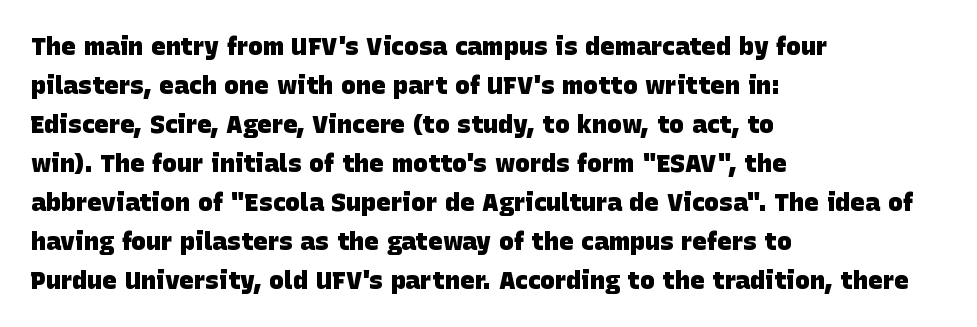
The image shows 25 px bold type; set left-aligned, normal line spacing (1.56x), normal letter spacing, not underlined.
